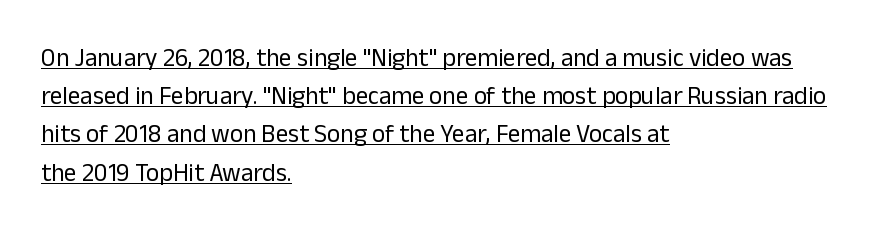
Q: Is the text bold? A: No.
Q: Is the text italic (slanted)? A: No, it is upright.
Q: Is the text underlined? A: Yes.
Q: How is the paragraph aligned? A: Left-aligned.
Q: Is the spacing between letters normal or unusually wide? A: Normal.
Q: Is the spacing between lines tight, normal or loose? A: Normal.
